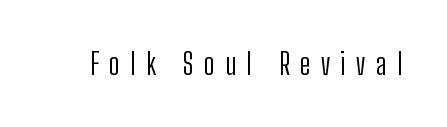
Just letters on the line, the space beneath them empty. The type is letterspaced generously, with wide tracking. Vertical stems look standard width or narrower in stroke. Does the lettering tilt? It doesn't — this is upright. Think of a printed novel: that variable character pitch is what you see here. Each letter's strokes conclude bluntly, with no projecting serifs.
